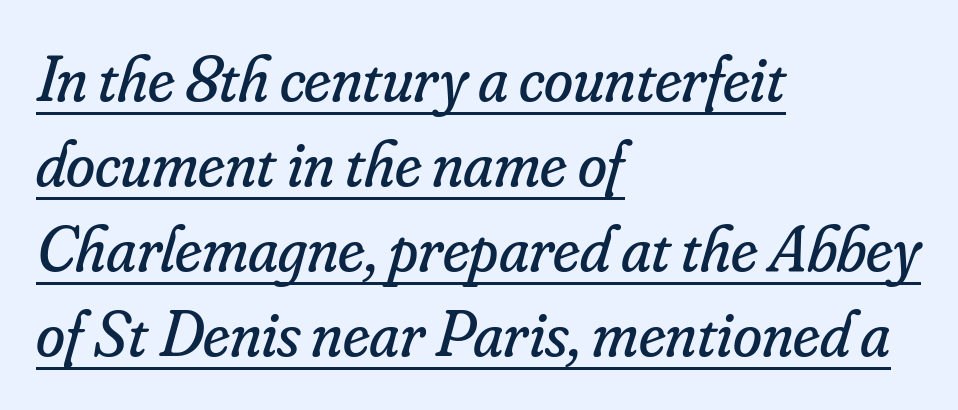
The image shows 66 px regular-weight serif type, italic (leaning right); set left-aligned, normal line spacing (1.29x), normal letter spacing, underlined; low stroke contrast and a small x-height.
